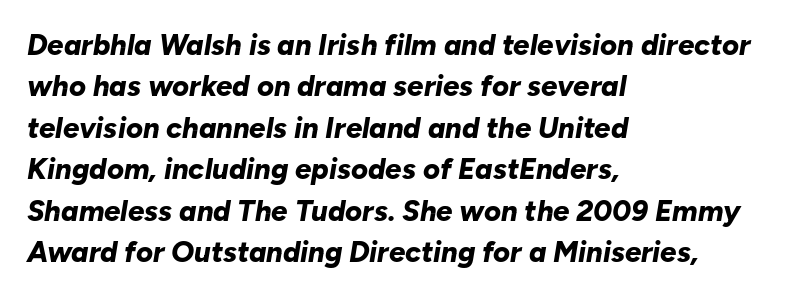
Teacher's note: observe the even left margin — that is flush-left alignment. You could call the tracking neutral — neither tight nor loose. Leading matches the norm, producing a regular column. No word sits above an underline. You could not count columns in this text — the font is proportionally spaced. Is the type slanted? Yes — the strokes lean at a clear angle.
